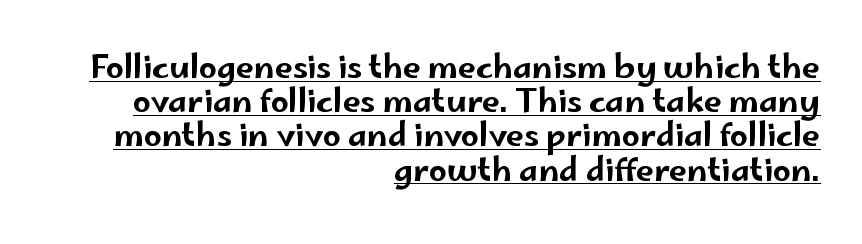
The image shows 32 px wide sans-serif type, upright; set right-aligned, tight line spacing (1.07x), normal letter spacing, underlined; low stroke contrast and a small x-height.
